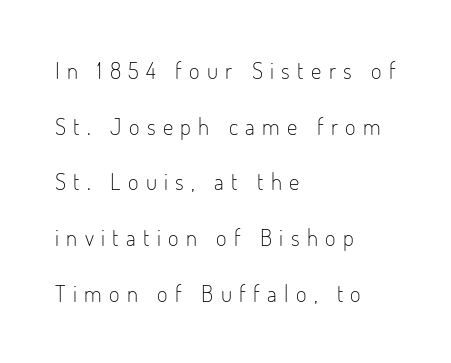
The setting favours the left margin, as ordinary paragraphs usually do. The horizontal fit of the characters is loose and conspicuously gappy. The rendering uses a large line-height, opening up the rows. The space directly below the letters is spotless. Characters remain perfectly vertical along every line.
